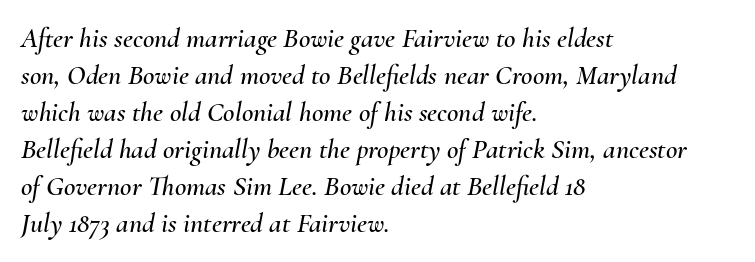
{"italic": "yes", "lean": "right", "slant_degrees": 10, "width": "normal", "stroke_contrast": "medium", "x_height": "small", "monospaced": "no", "underline": "no", "align": "left", "line_spacing": "normal", "line_spacing_ratio": 1.32, "letter_spacing": "normal", "letter_spacing_em": 0.0, "glyph_px": 28}
